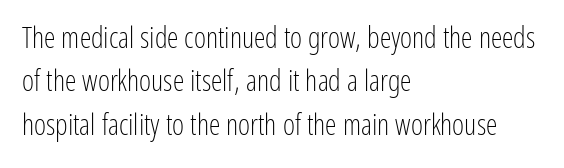
{"serif": "no", "italic": "no", "bold": "no", "weight": "light", "width": "condensed", "stroke_contrast": "low", "x_height": "medium", "monospaced": "no", "underline": "no", "align": "left", "line_spacing": "normal", "line_spacing_ratio": 1.5, "letter_spacing": "normal", "letter_spacing_em": 0.0, "glyph_px": 29}
